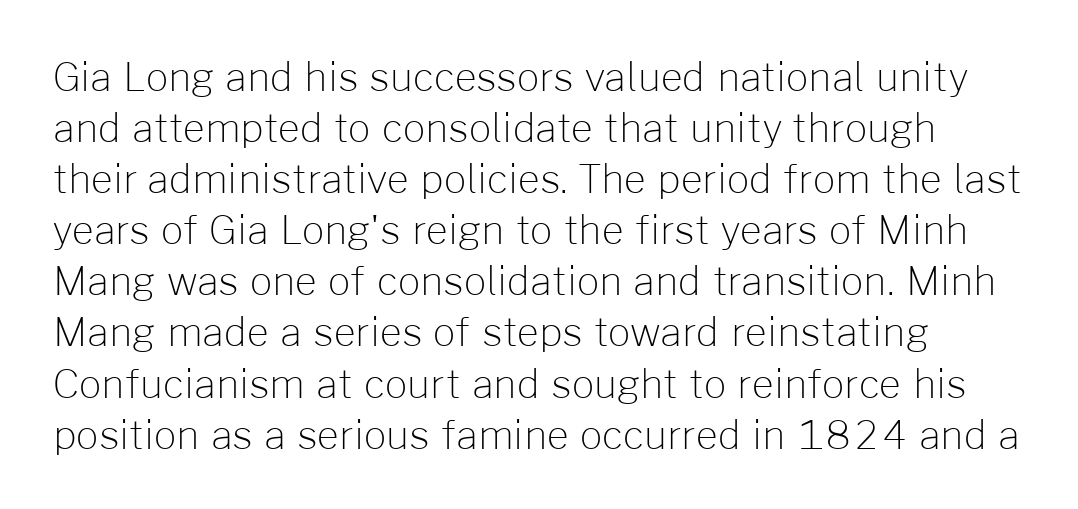
Q: Is the text bold? A: No.
Q: Is the text italic (slanted)? A: No, it is upright.
Q: Is the typeface a serif or a sans-serif typeface? A: Sans-serif.
Q: Is the text underlined? A: No.
Q: Is the spacing between letters normal or unusually wide? A: Normal.
Q: Is the spacing between lines tight, normal or loose? A: Normal.
Q: Width (condensed, normal, or wide)? A: Normal.
Q: Stroke contrast? A: Low.
Q: x-height? A: Medium.
Q: Monospaced? A: No.
